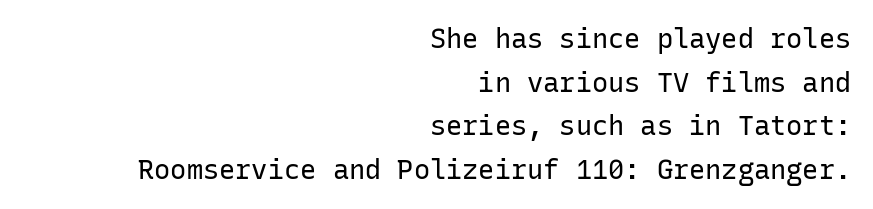
The letters stand upright; this is a roman face. The type is set solid horizontally, with unmodified tracking. Compared with typical paragraphs, the rows here are spaced about the same. Any mark beneath the type? The region is blank. Short and long lines alike share a common ending point at right.
